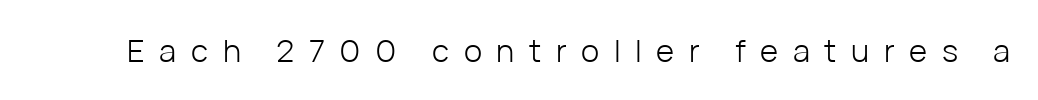
The image shows 31 px light sans-serif type, upright; set unusually wide letter spacing (+0.47 em), not underlined; low stroke contrast and a medium x-height.
